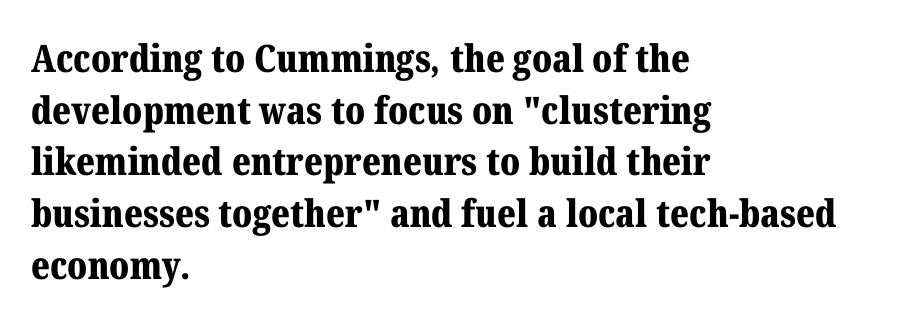
{"serif": "yes", "italic": "no", "bold": "yes", "weight": "bold", "width": "normal", "stroke_contrast": "medium", "x_height": "medium", "monospaced": "no", "underline": "no", "align": "left", "line_spacing": "normal", "line_spacing_ratio": 1.36, "letter_spacing": "normal", "letter_spacing_em": 0.0, "glyph_px": 38}
